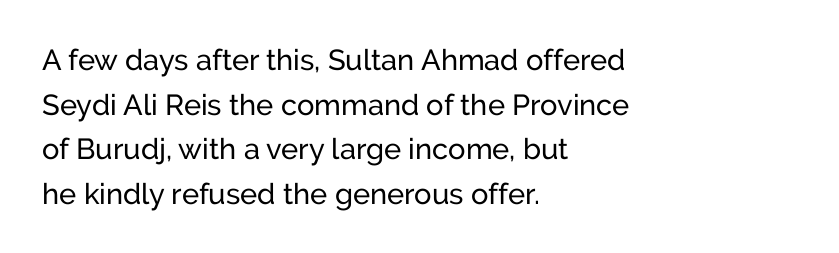
Q: Is the text bold? A: No.
Q: Is the text italic (slanted)? A: No, it is upright.
Q: Is the typeface a serif or a sans-serif typeface? A: Sans-serif.
Q: Is the text underlined? A: No.
Q: How is the paragraph aligned? A: Left-aligned.
Q: Is the spacing between letters normal or unusually wide? A: Normal.
Q: Is the spacing between lines tight, normal or loose? A: Normal.
Q: Width (condensed, normal, or wide)? A: Normal.
Q: Stroke contrast? A: Low.
Q: x-height? A: Medium.
Q: Monospaced? A: No.
